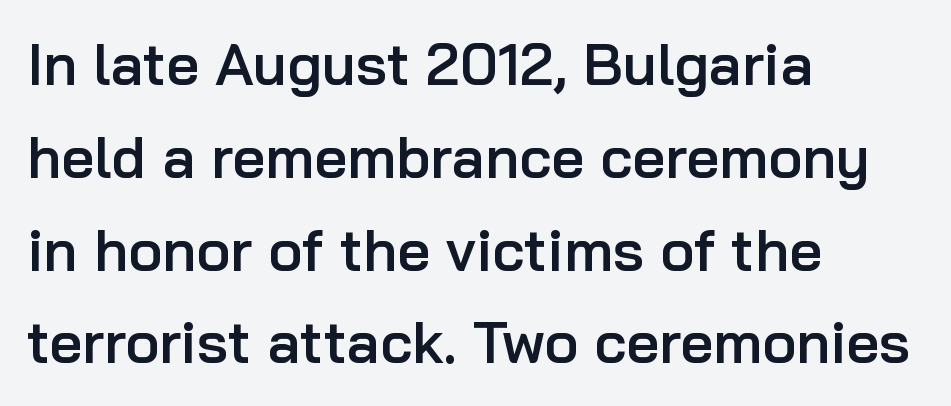
The image shows 58 px semibold sans-serif type, upright; set left-aligned, normal line spacing (1.6x), normal letter spacing, not underlined; low stroke contrast and a medium x-height.
